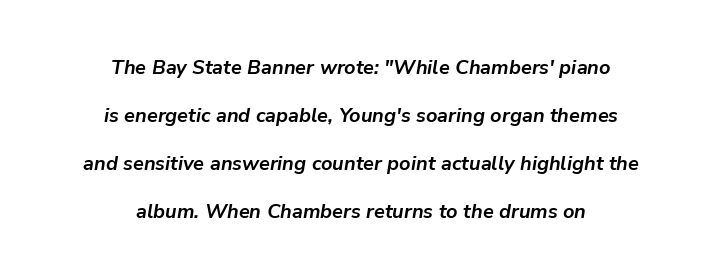
Tall strokes in this sample are angled rather than plumb. There is no visible air inserted between adjacent glyphs. Is the block centered? Yes — each line is placed symmetrically about the middle. The specimen omits any rule beneath the text block's lines. Strong, thick strokes mark this as bold type.
